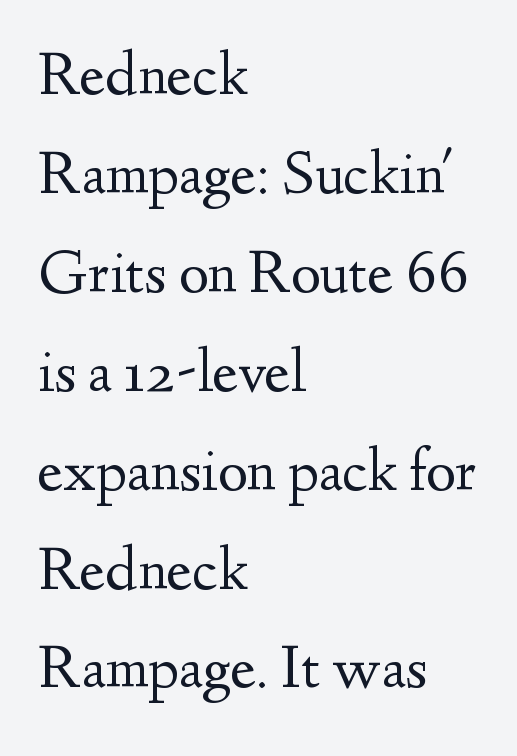
Unlike a clean sans, this face finishes its strokes with serifs. The rendering uses natural spacing where letterforms have individual widths. Inter-character spacing is left at the font's built-in metrics. Quick note: not italic, upright. A clean baseline with only descenders dipping below it.
